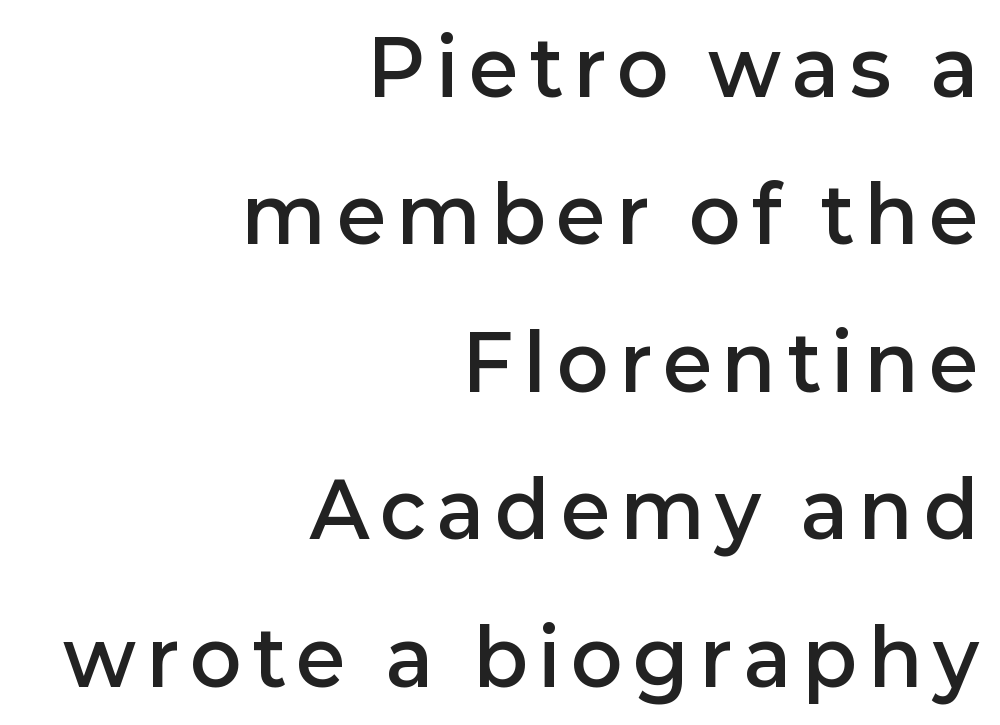
Q: Is the text bold? A: Semi-bold.
Q: Is the text italic (slanted)? A: No, it is upright.
Q: Is the typeface a serif or a sans-serif typeface? A: Sans-serif.
Q: Is the text underlined? A: No.
Q: How is the paragraph aligned? A: Right-aligned.
Q: Is the spacing between lines tight, normal or loose? A: Loose.
Q: Width (condensed, normal, or wide)? A: Normal.
Q: Stroke contrast? A: Low.
Q: x-height? A: Medium.
Q: Monospaced? A: No.
